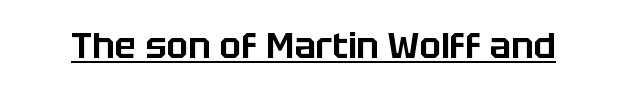
Q: Is the text italic (slanted)? A: No, it is upright.
Q: Is the typeface a serif or a sans-serif typeface? A: Sans-serif.
Q: Is the text underlined? A: Yes.
Q: Is the spacing between letters normal or unusually wide? A: Normal.
Q: Width (condensed, normal, or wide)? A: Normal.
Q: Stroke contrast? A: Low.
Q: x-height? A: Large.
Q: Monospaced? A: No.
